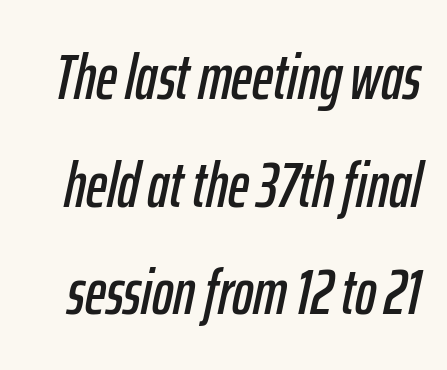
{"italic": "yes", "lean": "right", "slant_degrees": 12, "width": "condensed", "stroke_contrast": "low", "x_height": "medium", "monospaced": "no", "underline": "no", "line_spacing": "normal", "line_spacing_ratio": 1.68, "letter_spacing": "normal", "letter_spacing_em": 0.0, "glyph_px": 64}
